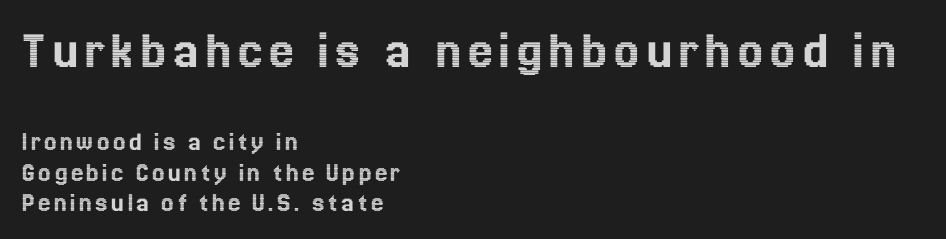
{"italic": "no", "width": "normal", "x_height": "medium", "monospaced": "no", "underline": "no", "align": "left", "line_spacing": "tight", "line_spacing_ratio": 1.08, "larger_block": "first", "size_ratio": 2.0, "glyph_px": 56}
